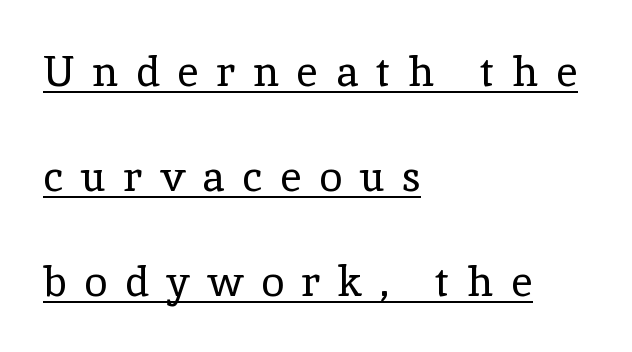
The image shows 42 px regular-weight serif type, upright; set left-aligned, loose line spacing (2.5x), unusually wide letter spacing (+0.42 em), underlined; a medium x-height.
